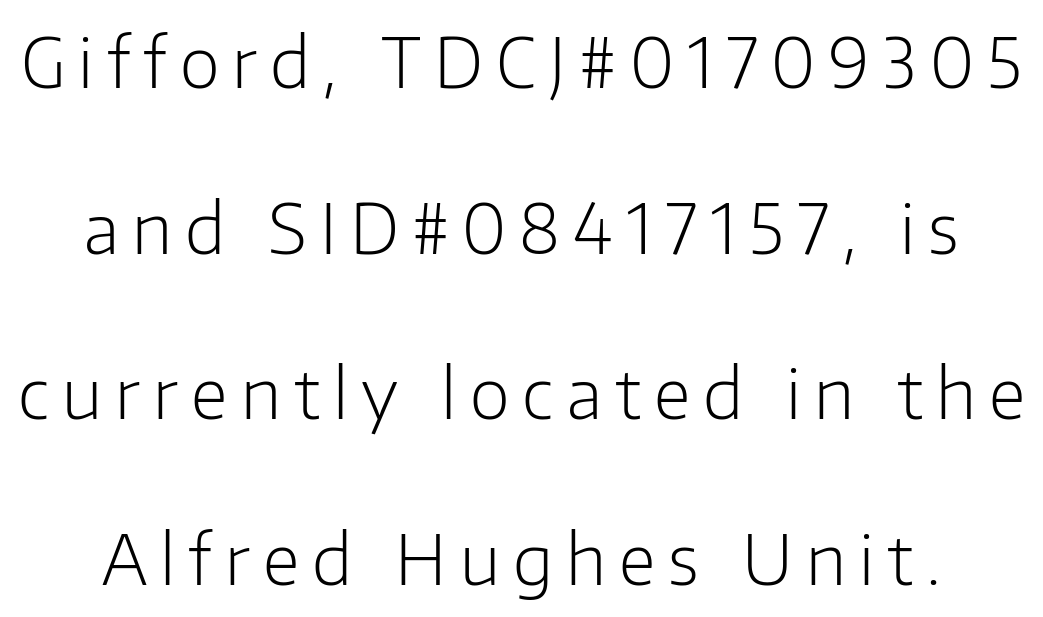
Unlike a traditional serif, this face leaves its strokes unadorned. Descenders hang freely into open space. The vertical gap from one line to the next is large. Each letter keeps its own natural width here, so spacing adapts to shape. The type sits square on the baseline with zero lean. No letter is thick-stroked: the sample isn't bold.
